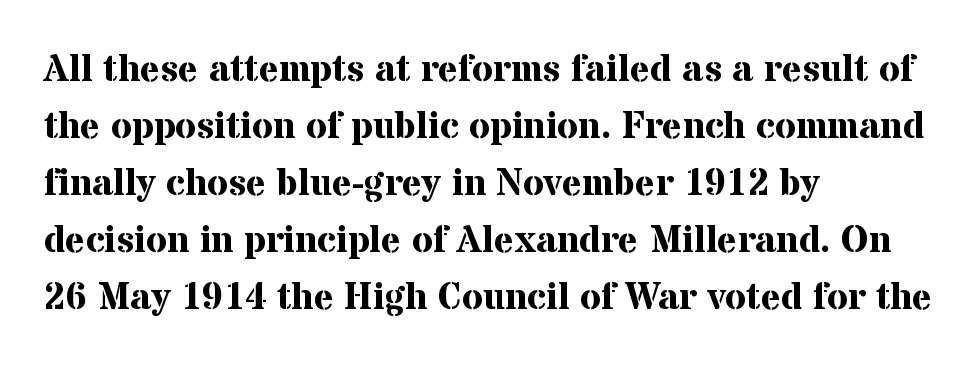
The space beneath each line is pristine and unruled. Is there much room between lines? A standard amount, neither cramped nor airy. Upright lettering throughout. The compositor pushed each line to the left boundary. Does extra space separate the letters? No, they use regular spacing.
